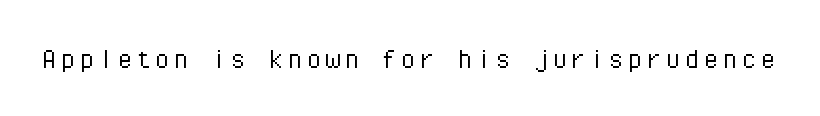
The image shows 31 px light sans-serif type, upright, monospaced; set not underlined; low stroke contrast and a medium x-height.
